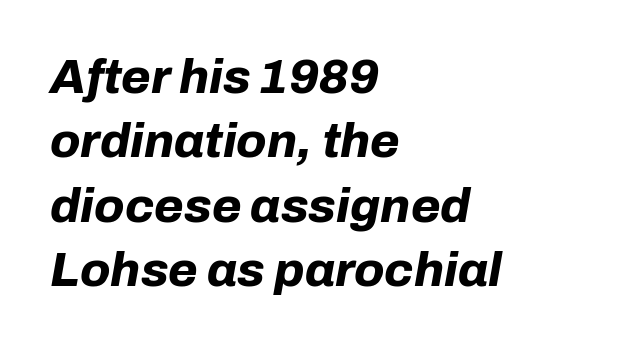
Q: Is the text bold? A: Yes.
Q: Is the text italic (slanted)? A: Yes, it leans right by about 10 degrees.
Q: Is the text underlined? A: No.
Q: How is the paragraph aligned? A: Left-aligned.
Q: Is the spacing between letters normal or unusually wide? A: Normal.
Q: Is the spacing between lines tight, normal or loose? A: Normal.
Q: Width (condensed, normal, or wide)? A: Normal.
Q: Stroke contrast? A: Low.
Q: x-height? A: Medium.
Q: Monospaced? A: No.
